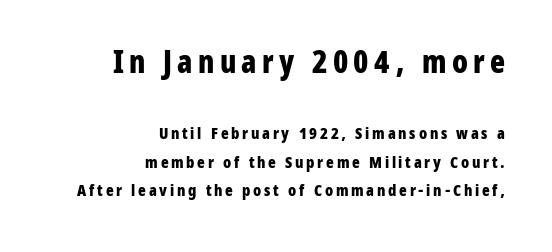
These lines are rendered in a variable-pitch font. No word sits above an underline. Reading top to bottom, the characters get smaller at the block break. The text block is weighted toward the right margin, trailing off unevenly leftward.
